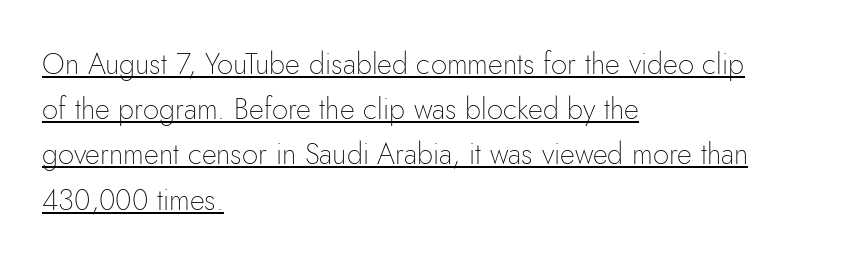
{"serif": "no", "italic": "no", "bold": "no", "weight": "thin", "width": "normal", "stroke_contrast": "low", "x_height": "small", "monospaced": "no", "underline": "yes", "align": "left", "line_spacing": "normal", "line_spacing_ratio": 1.56, "letter_spacing": "normal", "letter_spacing_em": 0.0, "glyph_px": 29}
